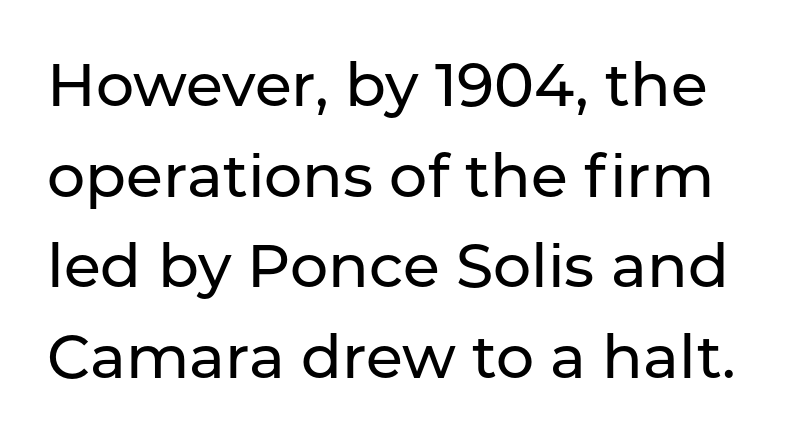
Each row of text sits above clean, open space. The passage shown is typed in a proportional face where columns would drift. The type is set solid horizontally, with unmodified tracking. These lines were composed using upright roman letters. How would I describe the line gaps? Plain and ordinary. Is this a sans? Yes — the strokes have no serifs.
